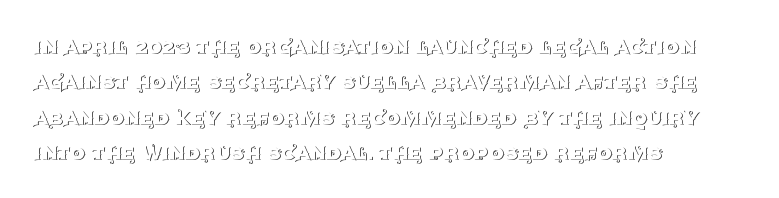
{"italic": "no", "bold": "no", "underline": "no", "align": "left", "line_spacing": "normal", "line_spacing_ratio": 1.47, "letter_spacing": "normal", "letter_spacing_em": 0.0, "glyph_px": 24}
